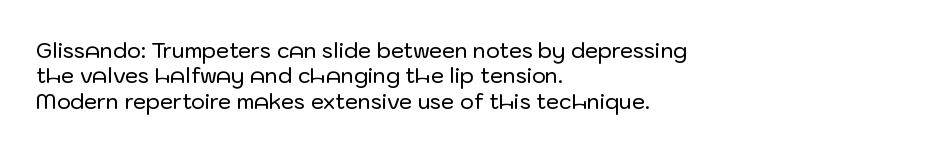
Short and long lines alike share a common starting point at left. Letters rest on an invisible, unmarked baseline. No extra tracking has been applied to these lines. Is there any slant? The stems are plumb.
